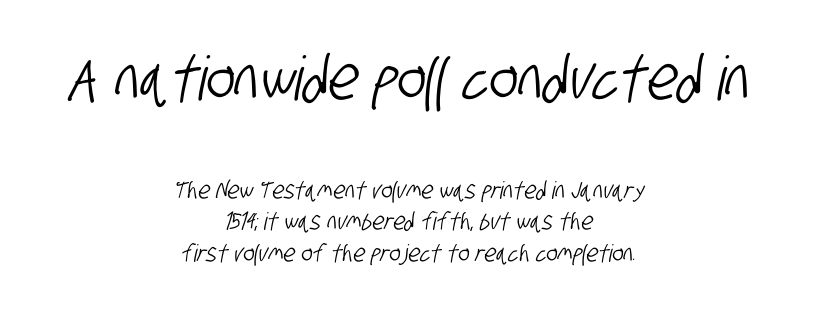
{"serif": "no", "width": "condensed", "stroke_contrast": "low", "x_height": "large", "monospaced": "no", "underline": "no", "align": "center", "line_spacing": "normal", "line_spacing_ratio": 1.31, "letter_spacing": "normal", "letter_spacing_em": 0.0, "larger_block": "first", "size_ratio": 2.54, "glyph_px": 61}
